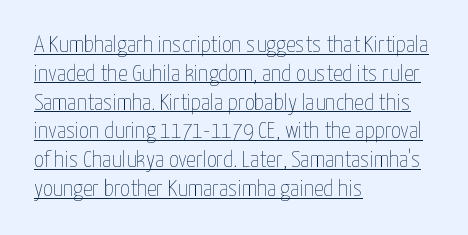
Q: Is the text bold? A: No.
Q: Is the text italic (slanted)? A: No, it is upright.
Q: Is the text underlined? A: Yes.
Q: How is the paragraph aligned? A: Left-aligned.
Q: Is the spacing between letters normal or unusually wide? A: Normal.
